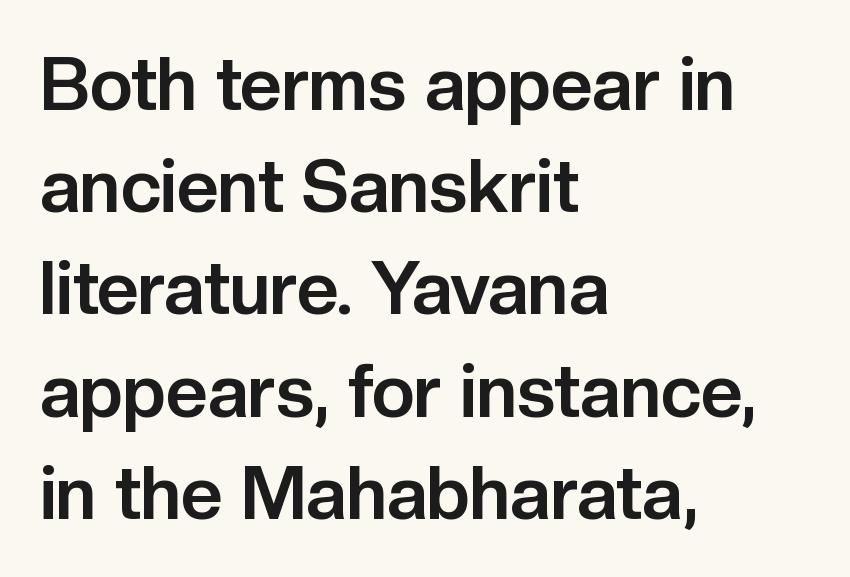
Upright lettering throughout. Notice how descenders clear the ascenders below comfortably — that's standard leading. A clean baseline with only descenders dipping below it. The letters carry no serifs — their stems end cleanly without finishing strokes. Teacher's note: observe the even left margin — that is flush-left alignment. Honestly, the letter spacing is just normal — you wouldn't notice it.
